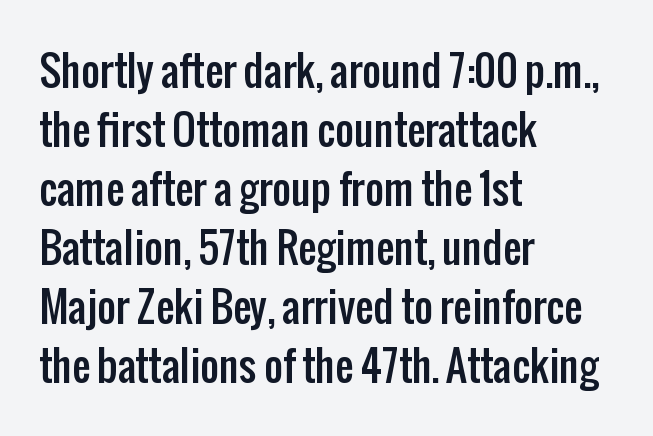
The image shows 41 px condensed sans-serif type, upright; set left-aligned, normal line spacing (1.44x), normal letter spacing, not underlined; low stroke contrast and a medium x-height.
